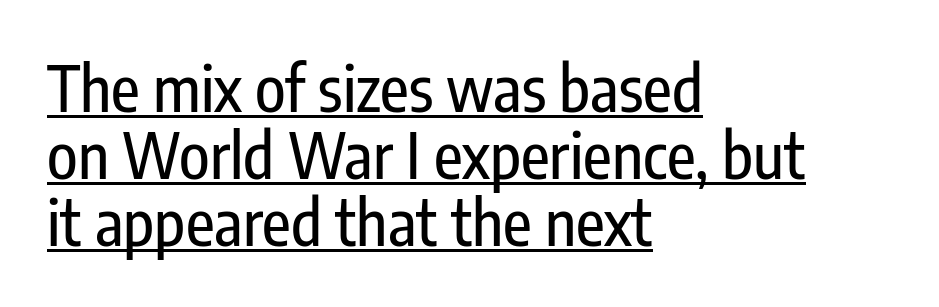
The image shows 63 px condensed sans-serif type, upright; set left-aligned, tight line spacing (1.06x), normal letter spacing, underlined; low stroke contrast and a medium x-height.
